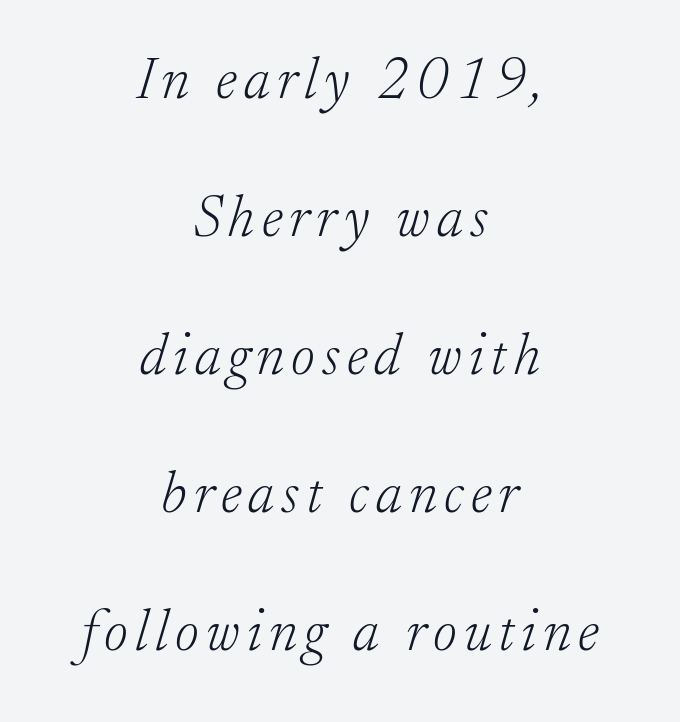
Q: Is the text bold? A: No.
Q: Is the text italic (slanted)? A: Yes, it leans right by about 17 degrees.
Q: Is the typeface a serif or a sans-serif typeface? A: Serif.
Q: Is the text underlined? A: No.
Q: How is the paragraph aligned? A: Centered.
Q: Is the spacing between lines tight, normal or loose? A: Loose.
Q: Width (condensed, normal, or wide)? A: Normal.
Q: Stroke contrast? A: Low.
Q: x-height? A: Small.
Q: Monospaced? A: No.
